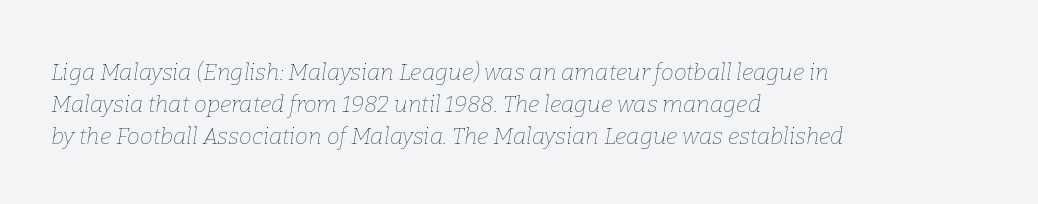
{"italic": "yes", "lean": "right", "slant_degrees": 9, "bold": "no", "underline": "no", "align": "left", "line_spacing": "normal", "line_spacing_ratio": 1.39, "letter_spacing": "normal", "letter_spacing_em": 0.0, "glyph_px": 23}
